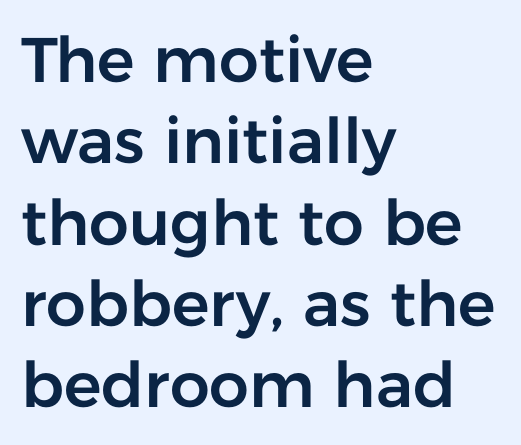
Q: Is the text italic (slanted)? A: No, it is upright.
Q: Is the typeface a serif or a sans-serif typeface? A: Sans-serif.
Q: Is the text underlined? A: No.
Q: How is the paragraph aligned? A: Left-aligned.
Q: Is the spacing between letters normal or unusually wide? A: Normal.
Q: Is the spacing between lines tight, normal or loose? A: Normal.
Q: Width (condensed, normal, or wide)? A: Normal.
Q: Stroke contrast? A: Low.
Q: x-height? A: Medium.
Q: Monospaced? A: No.
